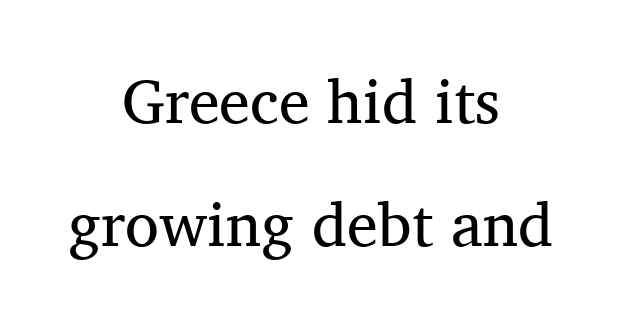
The image shows 62 px regular-weight serif type, upright; set centered, loose line spacing (1.98x), normal letter spacing, not underlined; medium stroke contrast and a medium x-height.
